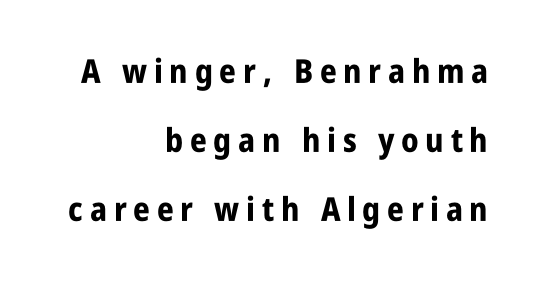
Q: Is the text bold? A: Yes.
Q: Is the text italic (slanted)? A: No, it is upright.
Q: Is the typeface a serif or a sans-serif typeface? A: Sans-serif.
Q: Is the text underlined? A: No.
Q: How is the paragraph aligned? A: Right-aligned.
Q: Is the spacing between letters normal or unusually wide? A: Unusually wide.
Q: Is the spacing between lines tight, normal or loose? A: Loose.
Q: Width (condensed, normal, or wide)? A: Condensed.
Q: Stroke contrast? A: Low.
Q: x-height? A: Large.
Q: Monospaced? A: No.
